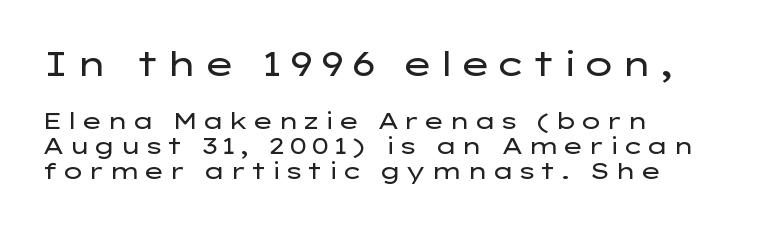
Q: Is the text bold? A: No.
Q: Is the text italic (slanted)? A: No, it is upright.
Q: Is the typeface a serif or a sans-serif typeface? A: Sans-serif.
Q: Is the text underlined? A: No.
Q: How is the paragraph aligned? A: Left-aligned.
Q: Is the spacing between lines tight, normal or loose? A: Tight.
Q: Which block of text is set in a larger size, the first (top) or the second (bottom)? A: The first (top) one.
Q: Width (condensed, normal, or wide)? A: Wide.
Q: Stroke contrast? A: Low.
Q: x-height? A: Medium.
Q: Monospaced? A: No.
